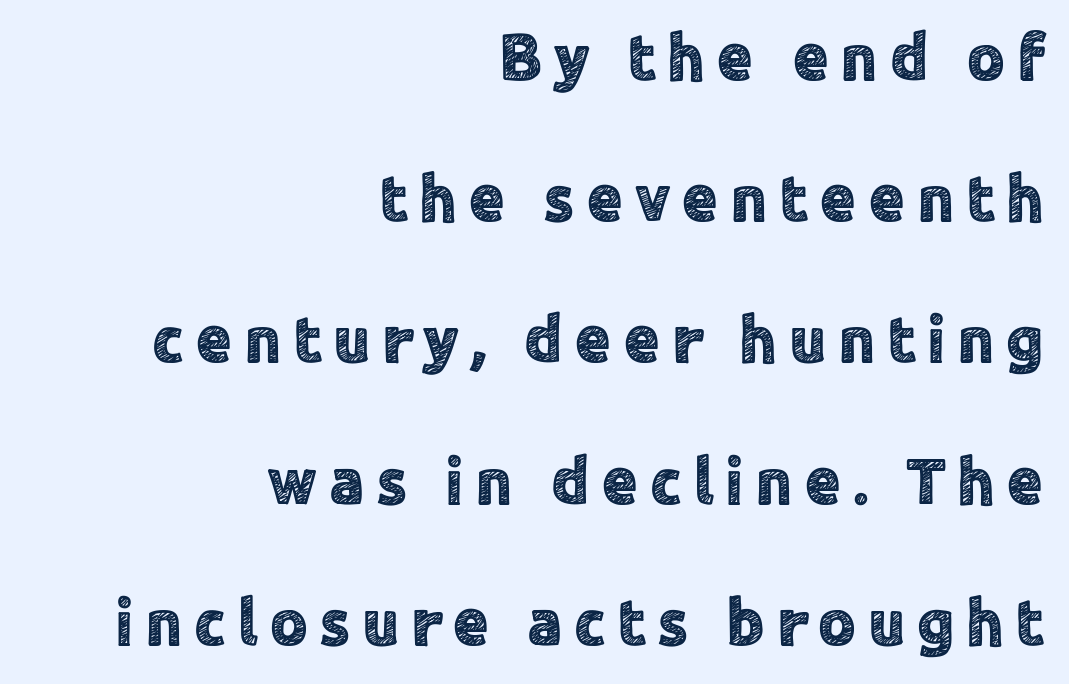
The letters carry no serifs — their stems end cleanly without finishing strokes. Right-aligned paragraph, ragged on the left. Just letters on the line, the space beneath them empty. What's the leading like? Stretched, with rows far apart. Note the varied advance widths — an 'i' is clearly narrower than an 'm'. Posture: upright roman.
